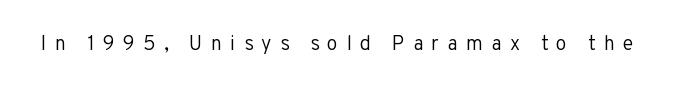
{"italic": "no", "bold": "no", "underline": "no", "letter_spacing": "wide", "letter_spacing_em": 0.41, "glyph_px": 20}
